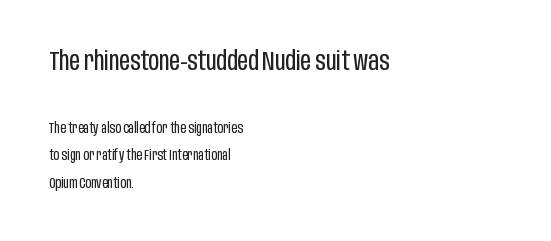
Q: Is the text bold? A: No.
Q: Is the text italic (slanted)? A: No, it is upright.
Q: Is the text underlined? A: No.
Q: How is the paragraph aligned? A: Left-aligned.
Q: Is the spacing between letters normal or unusually wide? A: Normal.
Q: Is the spacing between lines tight, normal or loose? A: Loose.
Q: Which block of text is set in a larger size, the first (top) or the second (bottom)? A: The first (top) one.
